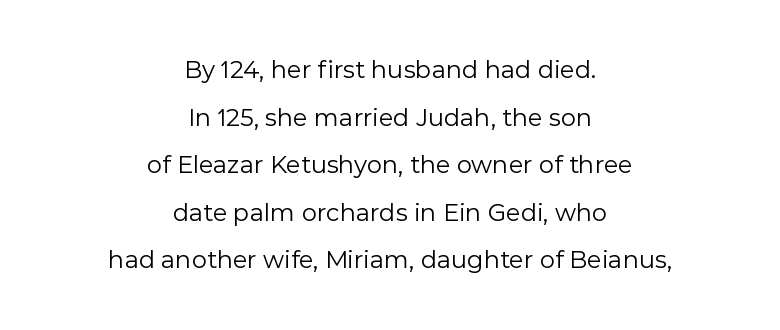
{"italic": "no", "bold": "no", "underline": "no", "align": "center", "line_spacing": "loose", "line_spacing_ratio": 1.98, "letter_spacing": "normal", "letter_spacing_em": 0.0, "glyph_px": 24}
